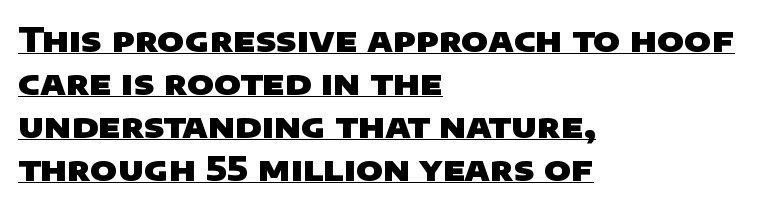
The image shows 33 px heavy, wide sans-serif type; set left-aligned, normal line spacing (1.3x), normal letter spacing, underlined; low stroke contrast and a large x-height.
